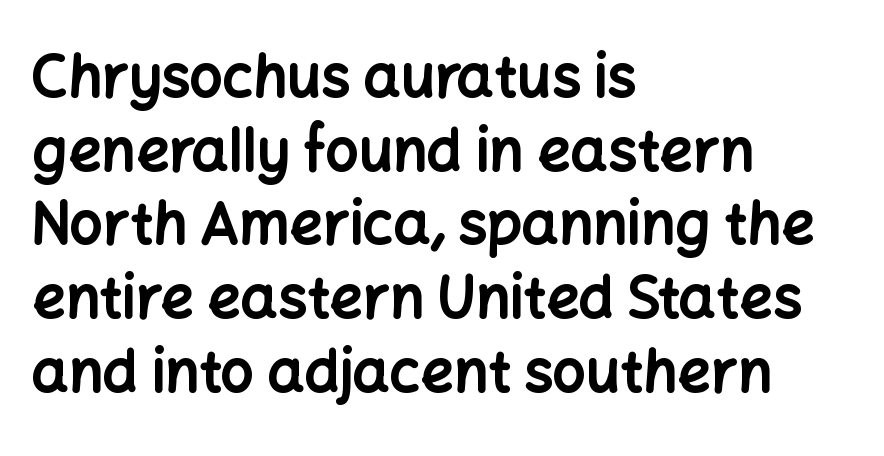
{"serif": "no", "italic": "no", "bold": "yes", "weight": "bold", "width": "normal", "stroke_contrast": "low", "x_height": "medium", "monospaced": "no", "underline": "no", "align": "left", "line_spacing": "normal", "line_spacing_ratio": 1.27, "letter_spacing": "normal", "letter_spacing_em": 0.0, "glyph_px": 58}
